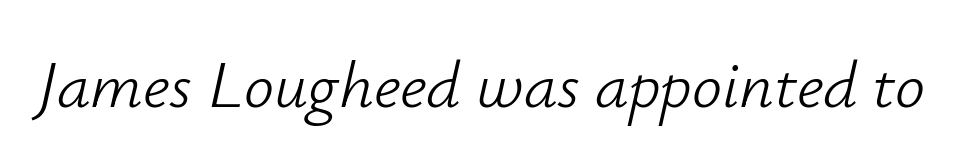
The image shows 67 px light type, italic (leaning right); set normal letter spacing, not underlined; low stroke contrast and a small x-height.
